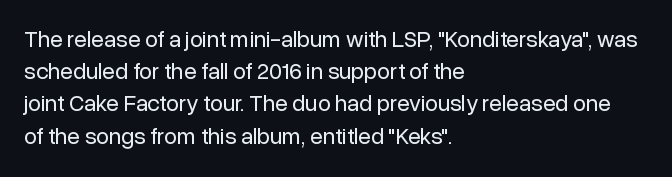
The image shows 23 px text type, upright; set left-aligned, normal line spacing (1.4x), normal letter spacing, not underlined.
